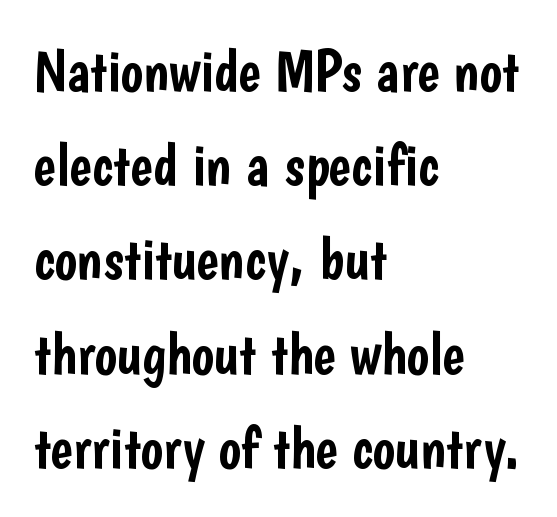
Q: Is the text italic (slanted)? A: No, it is upright.
Q: Is the typeface a serif or a sans-serif typeface? A: Sans-serif.
Q: Is the text underlined? A: No.
Q: How is the paragraph aligned? A: Left-aligned.
Q: Is the spacing between letters normal or unusually wide? A: Normal.
Q: Is the spacing between lines tight, normal or loose? A: Normal.
Q: Width (condensed, normal, or wide)? A: Condensed.
Q: Stroke contrast? A: Low.
Q: x-height? A: Medium.
Q: Monospaced? A: No.
